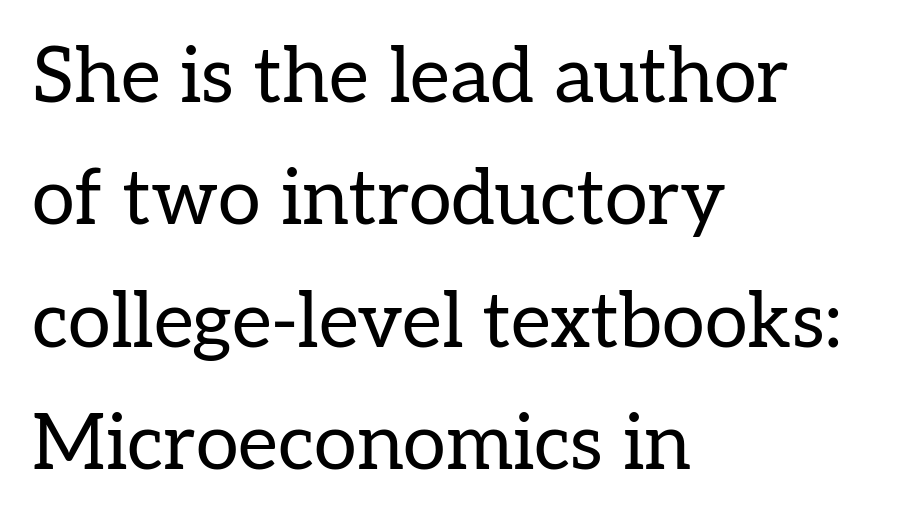
There is no visible air inserted between adjacent glyphs. These lines were composed using upright roman letters. Each row of text sits above clean, open space. Note the varied advance widths — an 'i' is clearly narrower than an 'm'.
